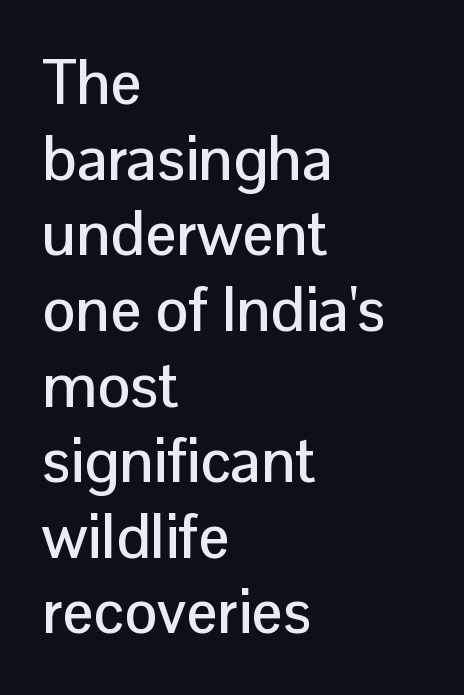
Plain, unruled lines of type. Look at the tracking — it's just the regular setting, nothing added. The lines in this sample share a left origin and differ only in where they stop. The face used here is proportionally spaced, like ordinary book or web type. A sans-serif font was chosen for this passage. The lettering stays uniformly vertical, giving the passage a roman look.
